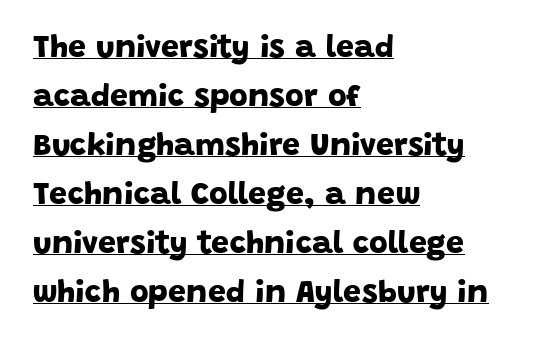
No feet cap the strokes, marking this as sans-serif type. If you measured baseline to baseline, you'd find a middling distance. Emphasis is given by a line drawn under the lettering. Character widths vary here, with narrow letters taking less room than wide ones. This is heavy type, rendered in bold.
